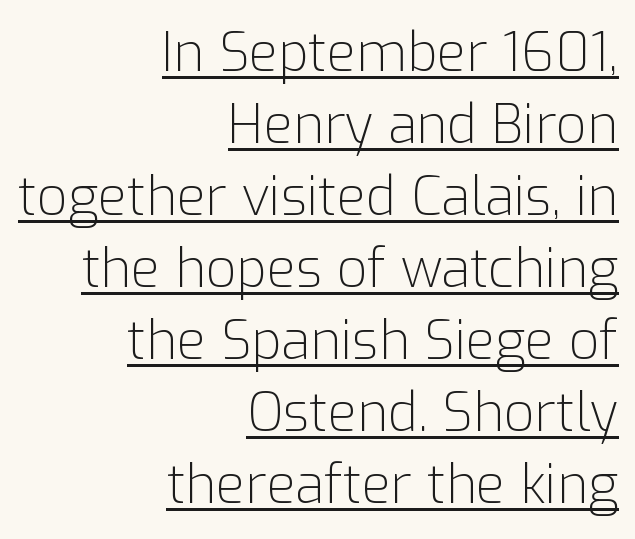
{"serif": "no", "italic": "no", "bold": "no", "weight": "light", "width": "normal", "stroke_contrast": "low", "x_height": "medium", "monospaced": "no", "underline": "yes", "align": "right", "line_spacing": "normal", "line_spacing_ratio": 1.36, "letter_spacing": "normal", "letter_spacing_em": 0.0, "glyph_px": 53}
